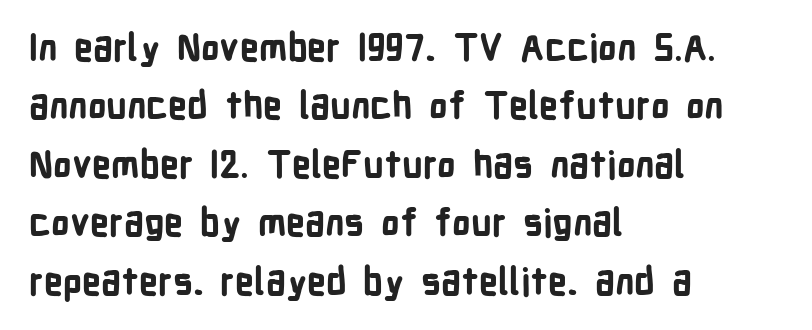
{"serif": "no", "italic": "no", "bold": "yes", "weight": "bold", "width": "condensed", "stroke_contrast": "low", "x_height": "medium", "monospaced": "no", "underline": "no", "align": "left", "line_spacing": "normal", "line_spacing_ratio": 1.58, "letter_spacing": "normal", "letter_spacing_em": 0.0, "glyph_px": 37}
